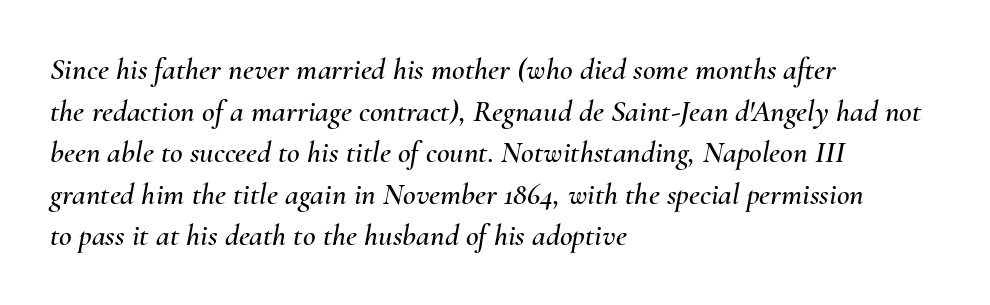
Compared with ordinary roman type, these characters are visibly tilted. Quick note: underline off. Varying glyph widths throughout — classic text-font behaviour. These lines keep a tight, regular rhythm from letter to letter. These lines sit exactly where default settings would place them.
